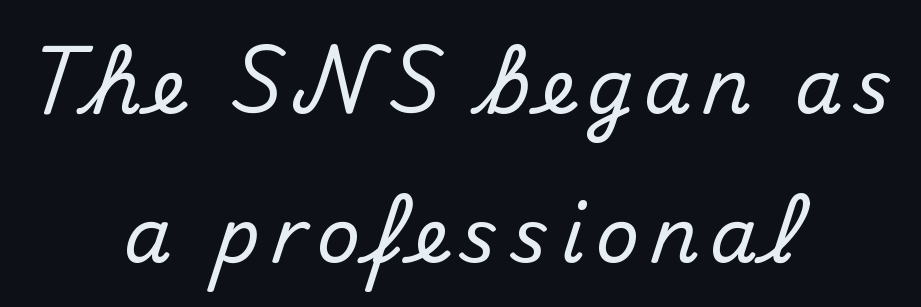
Q: Is the text italic (slanted)? A: Yes.
Q: Is the typeface a serif or a sans-serif typeface? A: Sans-serif.
Q: Is the text underlined? A: No.
Q: How is the paragraph aligned? A: Centered.
Q: Is the spacing between lines tight, normal or loose? A: Loose.
Q: Width (condensed, normal, or wide)? A: Normal.
Q: Stroke contrast? A: Medium.
Q: x-height? A: Small.
Q: Monospaced? A: No.
